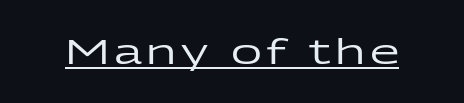
Q: Is the text italic (slanted)? A: No, it is upright.
Q: Is the typeface a serif or a sans-serif typeface? A: Sans-serif.
Q: Is the text underlined? A: Yes.
Q: Width (condensed, normal, or wide)? A: Wide.
Q: Stroke contrast? A: Low.
Q: x-height? A: Medium.
Q: Monospaced? A: No.
